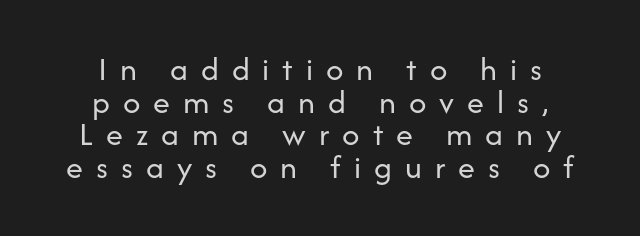
The image shows 34 px regular-weight sans-serif type, upright; set centered, tight line spacing (0.96x), unusually wide letter spacing (+0.38 em), not underlined; low stroke contrast and a medium x-height.
